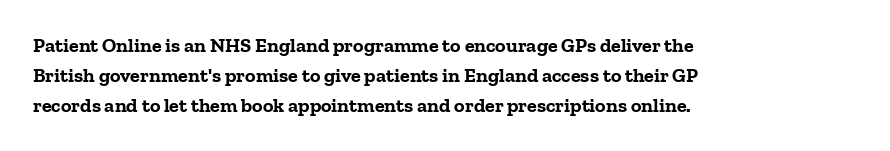
{"italic": "no", "bold": "yes", "underline": "no", "align": "left", "line_spacing": "normal", "line_spacing_ratio": 1.49, "letter_spacing": "normal", "letter_spacing_em": 0.0, "glyph_px": 20}
